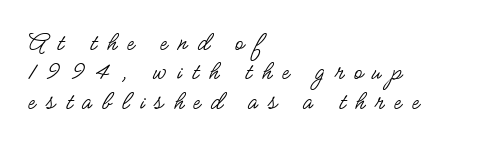
Students, observe: this is what under-led, compact text looks like. Leftover space on each line is placed entirely after the last word. Between one letter and the next there's a generous, obvious gap. Unmarked baselines from the first word to the last. The typeface has the unassuming heft of standard copy or less.
